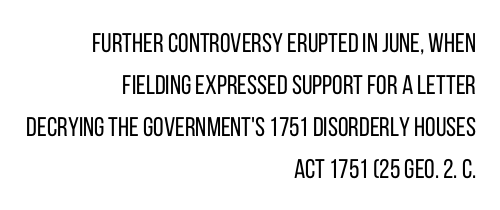
{"italic": "no", "bold": "no", "underline": "no", "align": "right", "line_spacing": "normal", "line_spacing_ratio": 1.56, "letter_spacing": "normal", "letter_spacing_em": 0.0, "glyph_px": 27}
